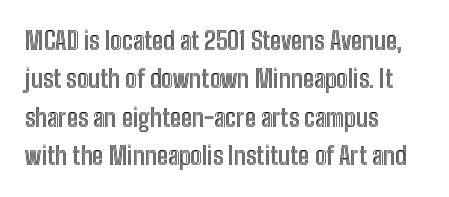
The image shows 25 px text type, upright; set left-aligned, normal line spacing (1.54x), normal letter spacing, not underlined.
